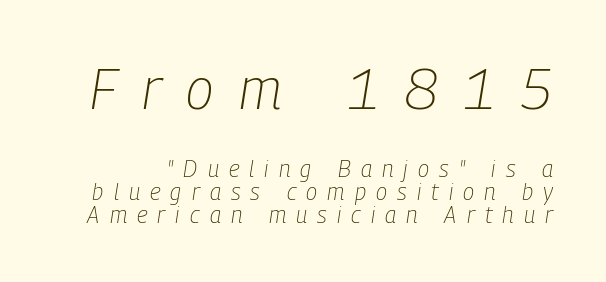
{"italic": "yes", "lean": "right", "slant_degrees": 9, "bold": "no", "weight": "light", "width": "condensed", "stroke_contrast": "low", "x_height": "medium", "monospaced": "no", "underline": "no", "line_spacing": "tight", "line_spacing_ratio": 0.98, "letter_spacing": "wide", "letter_spacing_em": 0.44, "larger_block": "first", "size_ratio": 2.48, "glyph_px": 57}
